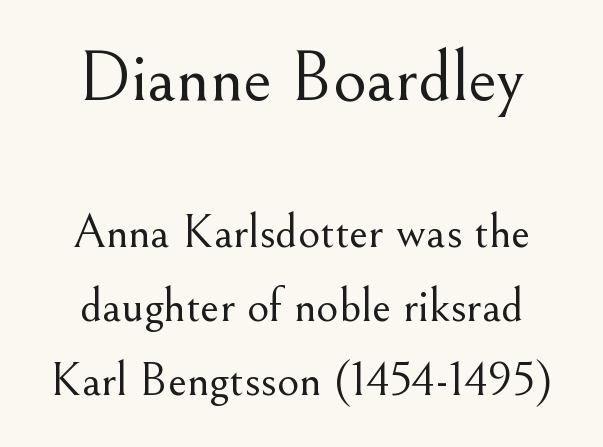
The type is set solid horizontally, with unmodified tracking. Vertical stems look standard width or narrower in stroke. Descenders hang freely into open space. This layout puts the oversized block above and the modest block below.
